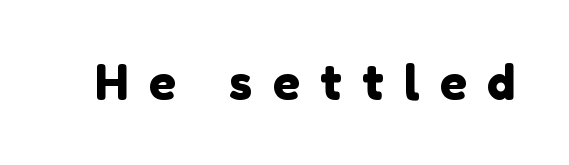
Character widths vary here, with narrow letters taking less room than wide ones. Each letter's strokes conclude bluntly, with no projecting serifs. Beneath every word, the page is bare. Between one letter and the next there's a generous, obvious gap.
